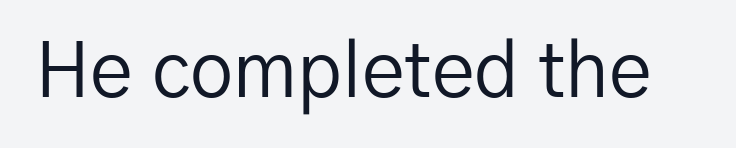
Q: Is the text bold? A: No.
Q: Is the text italic (slanted)? A: No, it is upright.
Q: Is the typeface a serif or a sans-serif typeface? A: Sans-serif.
Q: Is the text underlined? A: No.
Q: Is the spacing between letters normal or unusually wide? A: Normal.
Q: Width (condensed, normal, or wide)? A: Normal.
Q: Stroke contrast? A: Low.
Q: x-height? A: Medium.
Q: Monospaced? A: No.
